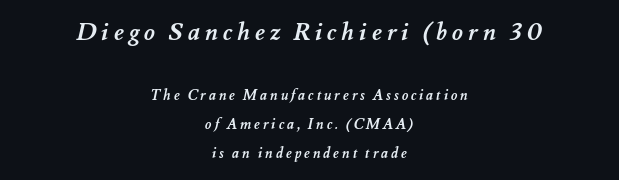
{"bold": "yes", "underline": "no", "align": "center", "line_spacing": "loose", "line_spacing_ratio": 2.07, "letter_spacing": "wide", "letter_spacing_em": 0.2, "larger_block": "first", "size_ratio": 1.71, "glyph_px": 24}
